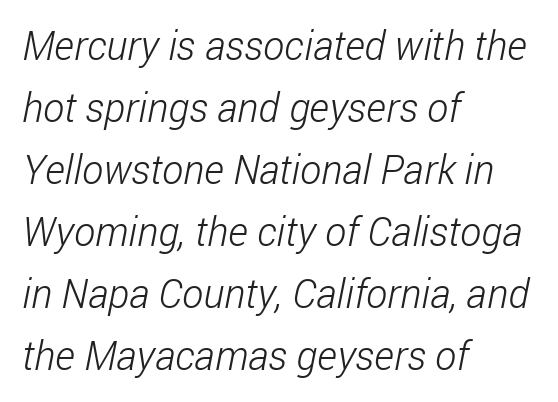
{"serif": "no", "bold": "no", "weight": "light", "width": "condensed", "stroke_contrast": "low", "x_height": "medium", "monospaced": "no", "underline": "no", "align": "left", "line_spacing": "normal", "line_spacing_ratio": 1.55, "letter_spacing": "normal", "letter_spacing_em": 0.0, "glyph_px": 40}
